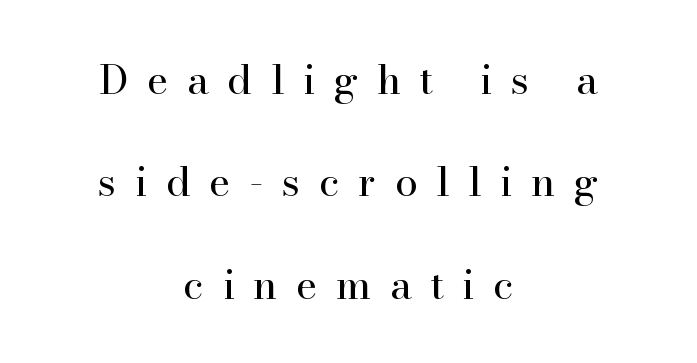
{"serif": "yes", "italic": "no", "bold": "no", "weight": "regular", "width": "normal", "stroke_contrast": "high", "x_height": "small", "monospaced": "no", "underline": "no", "align": "center", "line_spacing": "loose", "line_spacing_ratio": 2.5, "letter_spacing": "wide", "letter_spacing_em": 0.45, "glyph_px": 41}
